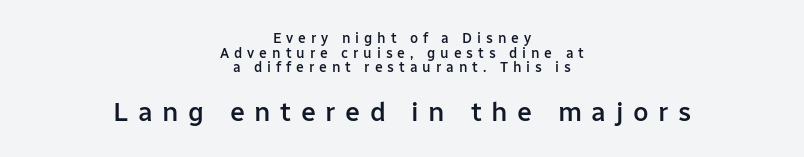
{"italic": "no", "bold": "semi", "underline": "no", "align": "center", "line_spacing": "tight", "line_spacing_ratio": 1.05, "letter_spacing": "wide", "letter_spacing_em": 0.35, "larger_block": "second", "size_ratio": 1.93, "glyph_px": 27}
